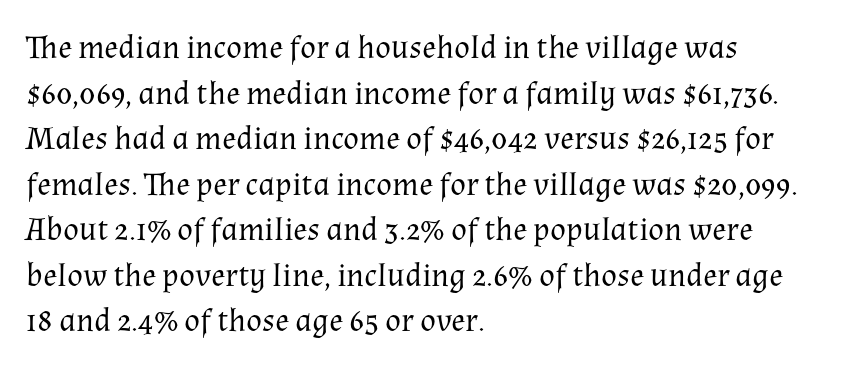
{"serif": "yes", "italic": "no", "bold": "no", "weight": "regular", "width": "normal", "stroke_contrast": "medium", "x_height": "medium", "monospaced": "no", "underline": "no", "align": "left", "line_spacing": "normal", "line_spacing_ratio": 1.38, "letter_spacing": "normal", "letter_spacing_em": 0.0, "glyph_px": 33}
